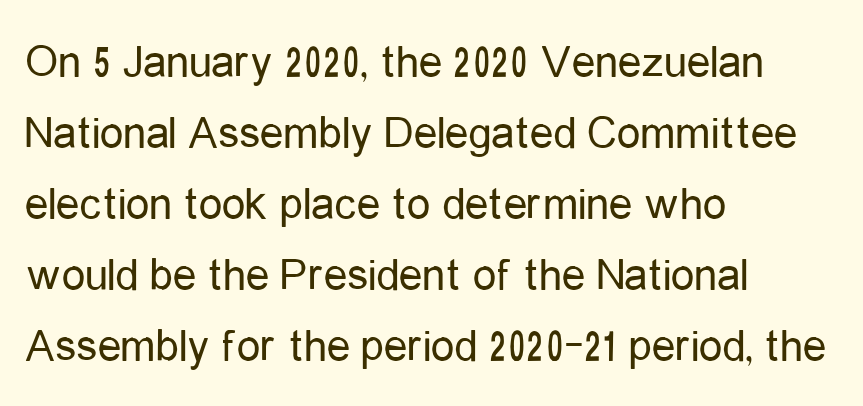
{"serif": "no", "italic": "no", "bold": "no", "weight": "regular", "width": "condensed", "stroke_contrast": "low", "x_height": "medium", "monospaced": "no", "underline": "no", "align": "left", "line_spacing": "normal", "line_spacing_ratio": 1.51, "letter_spacing": "normal", "letter_spacing_em": 0.0, "glyph_px": 47}
